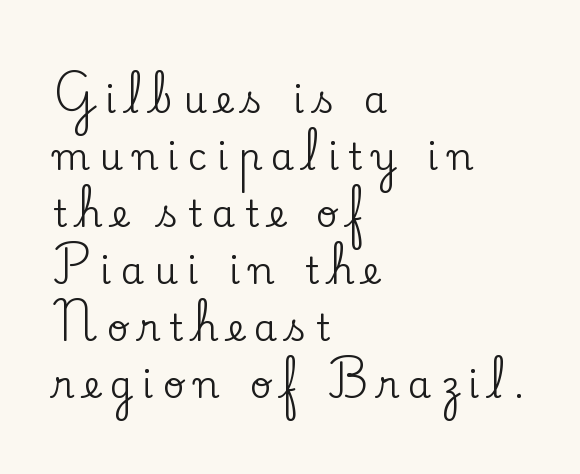
In terms of letterform style, serifs are clearly present. A typesetter would call this leading conventional body-copy spacing. Each letter keeps its own natural width here, so spacing adapts to shape. Unlike italic type, these characters show no tilt at all. Decoration check: the copy has no underline. Every row of glyphs begins at an identical x-position on the left.
